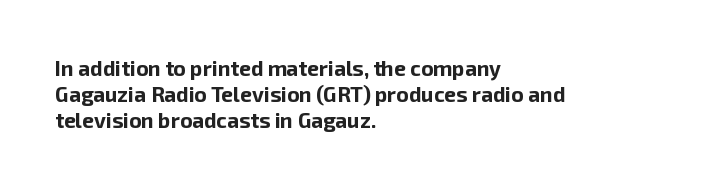
{"italic": "no", "bold": "yes", "underline": "no", "align": "left", "line_spacing_ratio": 1.24, "letter_spacing": "normal", "letter_spacing_em": 0.0, "glyph_px": 21}
